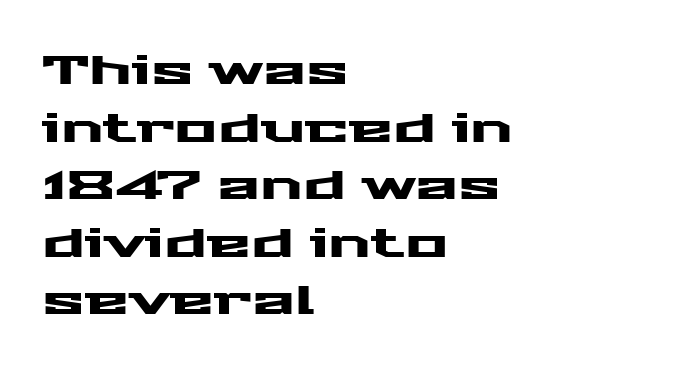
Q: Is the text italic (slanted)? A: No, it is upright.
Q: Is the typeface a serif or a sans-serif typeface? A: Sans-serif.
Q: Is the text underlined? A: No.
Q: How is the paragraph aligned? A: Left-aligned.
Q: Is the spacing between letters normal or unusually wide? A: Normal.
Q: Is the spacing between lines tight, normal or loose? A: Normal.
Q: Width (condensed, normal, or wide)? A: Wide.
Q: Stroke contrast? A: Medium.
Q: x-height? A: Medium.
Q: Monospaced? A: No.
